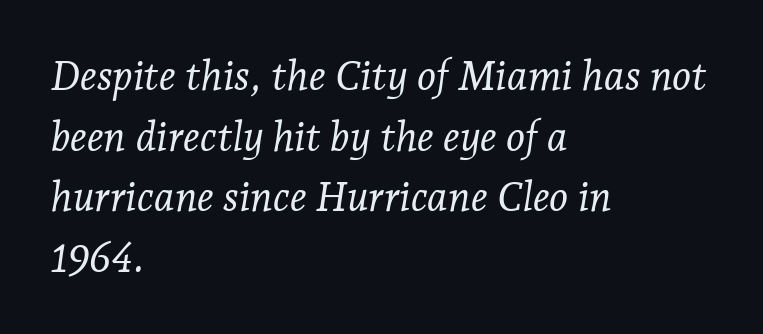
Q: Is the text bold? A: No.
Q: Is the text italic (slanted)? A: Yes, it leans right by about 7 degrees.
Q: Is the typeface a serif or a sans-serif typeface? A: Serif.
Q: Is the text underlined? A: No.
Q: How is the paragraph aligned? A: Left-aligned.
Q: Is the spacing between letters normal or unusually wide? A: Normal.
Q: Is the spacing between lines tight, normal or loose? A: Normal.
Q: Width (condensed, normal, or wide)? A: Normal.
Q: Stroke contrast? A: Low.
Q: x-height? A: Medium.
Q: Monospaced? A: No.
